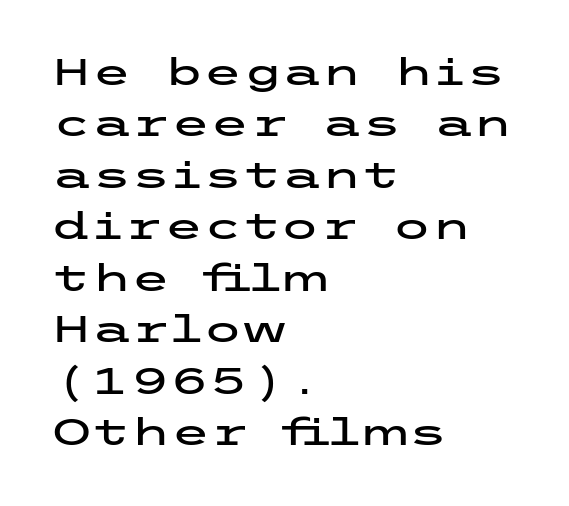
The image shows 36 px wide sans-serif type, upright; set left-aligned, normal line spacing (1.43x), normal letter spacing, not underlined; low stroke contrast and a medium x-height.
